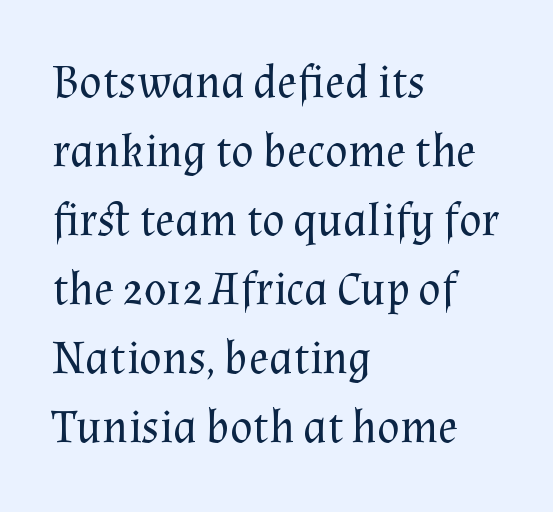
Q: Is the text bold? A: No.
Q: Is the text italic (slanted)? A: No, it is upright.
Q: Is the text underlined? A: No.
Q: How is the paragraph aligned? A: Left-aligned.
Q: Is the spacing between letters normal or unusually wide? A: Normal.
Q: Is the spacing between lines tight, normal or loose? A: Normal.
Q: Width (condensed, normal, or wide)? A: Normal.
Q: Stroke contrast? A: Medium.
Q: x-height? A: Medium.
Q: Monospaced? A: No.
